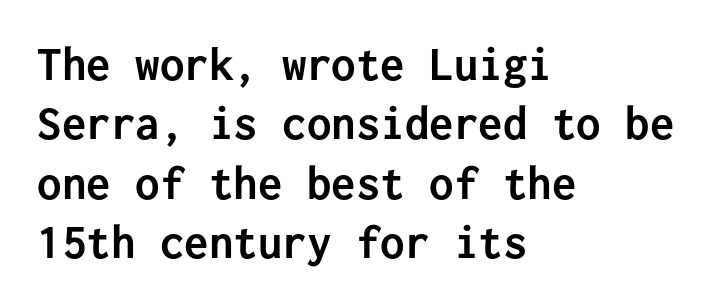
Descenders hang freely into open space. Every character here occupies the same horizontal width, giving the sample a typewriter-like rhythm. Characters remain perfectly vertical along every line. Caption: bold face, heavy strokes. The face used here is rendered with its standard letterfit.
